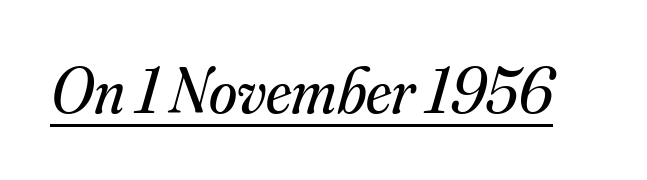
Classification — serif. The face used here is proportionally spaced, like ordinary book or web type. If you drew a line through each stem, it would be angled. A typesetter would call this zero additional tracking.
